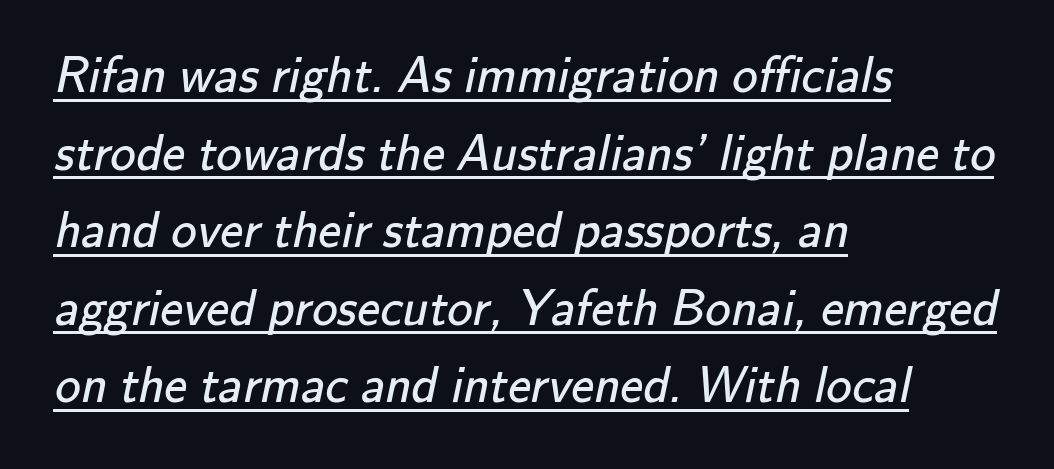
This sample has the flowing, uneven cadence of proportional lettering. To sum up the face: it is a sans, with no serifs. The passage shown has conventional tracking throughout. The sample's only ornament is a line tracing under the words.
